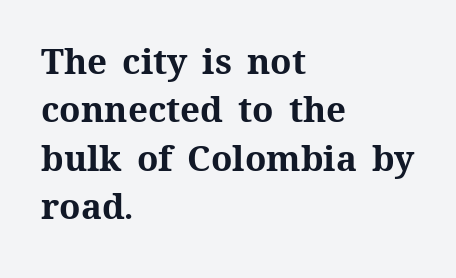
The image shows 35 px bold type, upright; set left-aligned, normal line spacing (1.38x), normal letter spacing, not underlined; medium stroke contrast and a medium x-height.
